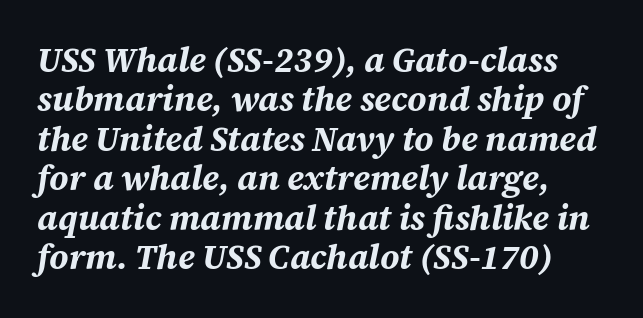
Q: Is the text bold? A: Yes.
Q: Is the text italic (slanted)? A: Yes, it leans right by about 12 degrees.
Q: Is the text underlined? A: No.
Q: Is the spacing between letters normal or unusually wide? A: Normal.
Q: Width (condensed, normal, or wide)? A: Normal.
Q: Stroke contrast? A: Medium.
Q: x-height? A: Large.
Q: Monospaced? A: No.
